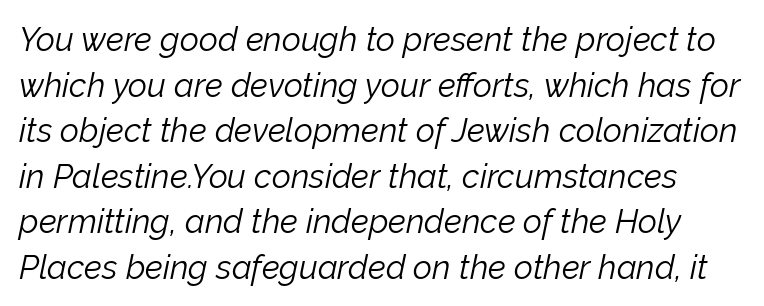
Q: Is the text bold? A: No.
Q: Is the text italic (slanted)? A: Yes, it leans right by about 12 degrees.
Q: Is the text underlined? A: No.
Q: Is the spacing between letters normal or unusually wide? A: Normal.
Q: Is the spacing between lines tight, normal or loose? A: Normal.
Q: Width (condensed, normal, or wide)? A: Normal.
Q: Stroke contrast? A: Low.
Q: x-height? A: Medium.
Q: Monospaced? A: No.
